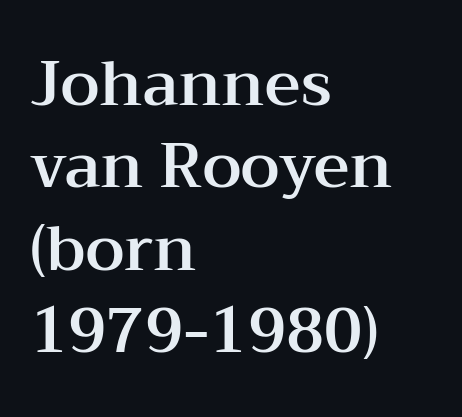
{"serif": "yes", "italic": "no", "width": "wide", "stroke_contrast": "medium", "x_height": "medium", "monospaced": "no", "underline": "no", "align": "left", "line_spacing": "normal", "line_spacing_ratio": 1.33, "letter_spacing": "normal", "letter_spacing_em": 0.0, "glyph_px": 62}
